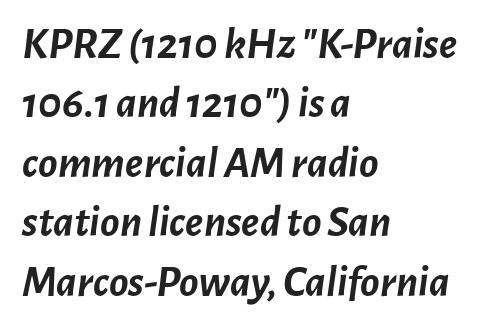
{"italic": "yes", "lean": "right", "slant_degrees": 7, "bold": "yes", "weight": "semibold", "width": "normal", "stroke_contrast": "low", "x_height": "medium", "monospaced": "no", "underline": "no", "align": "left", "line_spacing": "normal", "line_spacing_ratio": 1.32, "letter_spacing": "normal", "letter_spacing_em": 0.0, "glyph_px": 45}
